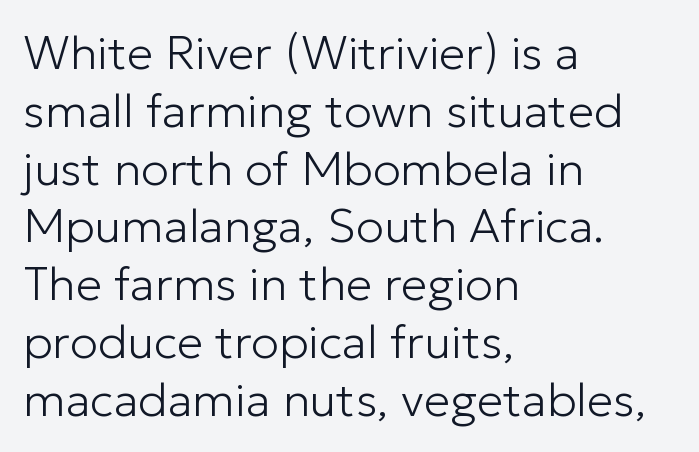
These lines are rendered in a variable-pitch font. Nothing sits at the stroke ends, so this counts as sans-serif. Letter spacing: default. Caption: multi-line text, flush left, ragged right. No heavy texture on the line: the type isn't bold. The specimen reads as upright at a glance.
